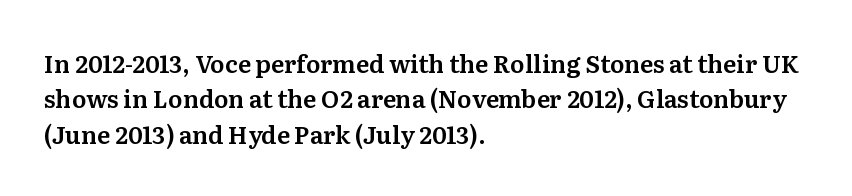
The image shows 24 px text type, upright; set left-aligned, normal line spacing (1.47x), normal letter spacing, not underlined.
